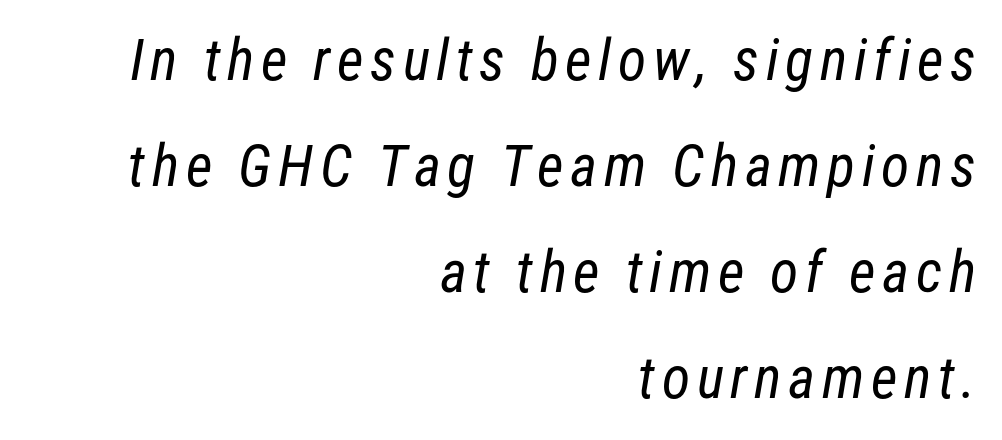
Proportional: the letters do not fall into vertical columns. The specimen omits any rule beneath the text block's lines. The characters display no serif detailing; their extremities are plain. The face looks like a standard text weight, possibly lighter.
